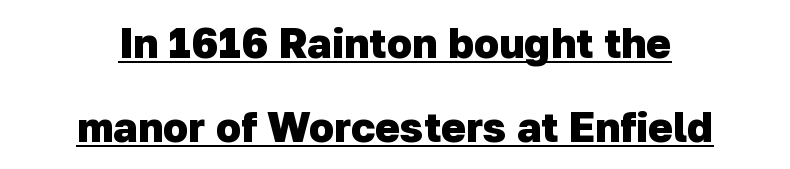
The image shows 42 px heavy sans-serif type; set centered, loose line spacing (2.01x), normal letter spacing, underlined; low stroke contrast and a medium x-height.
